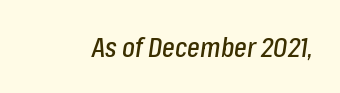
Q: Is the text italic (slanted)? A: Yes, it leans right by about 8 degrees.
Q: Is the text underlined? A: No.
Q: Is the spacing between letters normal or unusually wide? A: Normal.
